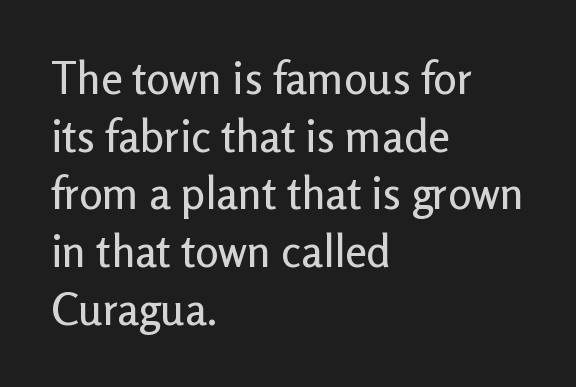
{"serif": "no", "italic": "no", "width": "normal", "stroke_contrast": "low", "x_height": "medium", "monospaced": "no", "underline": "no", "align": "left", "line_spacing": "normal", "line_spacing_ratio": 1.31, "letter_spacing": "normal", "letter_spacing_em": 0.0, "glyph_px": 44}
